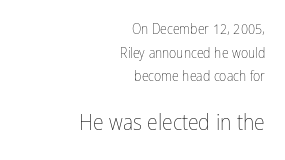
Q: Is the text bold? A: No.
Q: Is the text italic (slanted)? A: No, it is upright.
Q: Is the text underlined? A: No.
Q: How is the paragraph aligned? A: Right-aligned.
Q: Is the spacing between letters normal or unusually wide? A: Normal.
Q: Is the spacing between lines tight, normal or loose? A: Normal.
Q: Which block of text is set in a larger size, the first (top) or the second (bottom)? A: The second (bottom) one.
